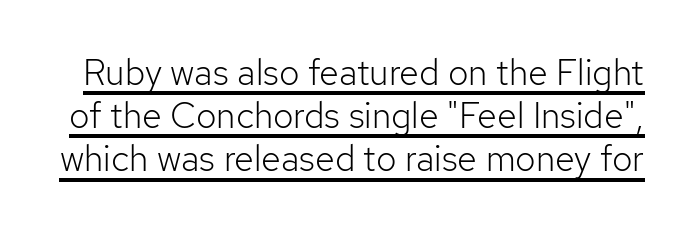
{"serif": "no", "italic": "no", "bold": "no", "weight": "light", "width": "normal", "stroke_contrast": "low", "x_height": "medium", "monospaced": "no", "underline": "yes", "line_spacing_ratio": 1.2, "letter_spacing": "normal", "letter_spacing_em": 0.0, "glyph_px": 36}
